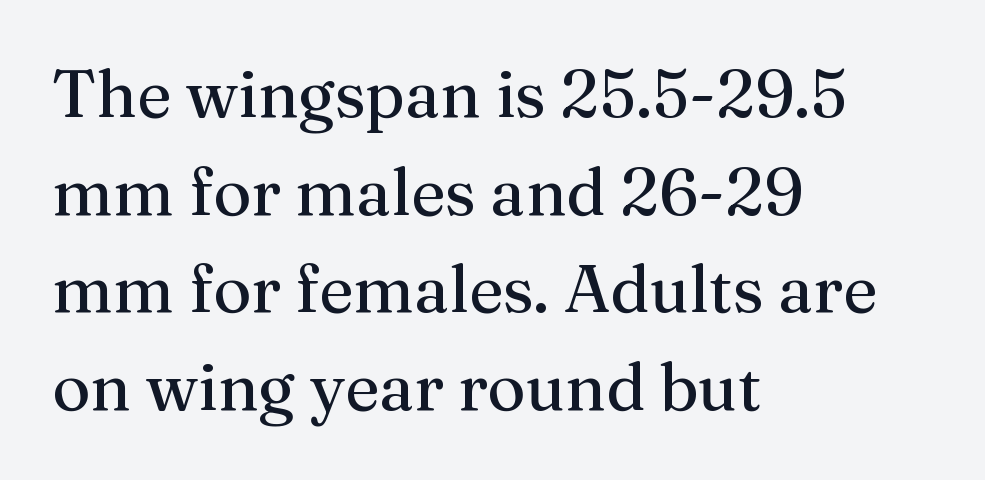
This is roman type, the default non-slanted kind. Each stroke keeps to a modest, everyday thickness or less. Words float on clear page, feet unadorned. Caption: standard tracking, unaltered. Alignment: flush left.
